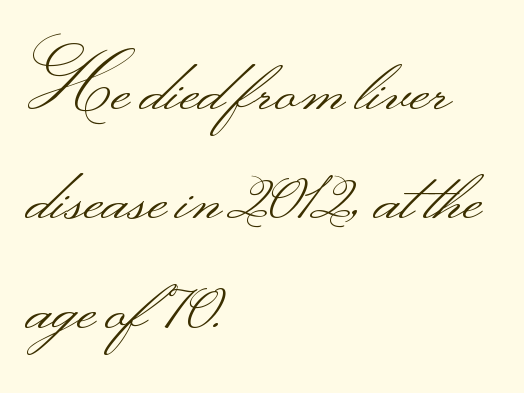
{"serif": "no", "bold": "no", "weight": "light", "width": "wide", "stroke_contrast": "medium", "monospaced": "no", "underline": "no", "align": "left", "line_spacing": "normal", "line_spacing_ratio": 1.46, "letter_spacing": "normal", "letter_spacing_em": 0.0, "glyph_px": 75}
